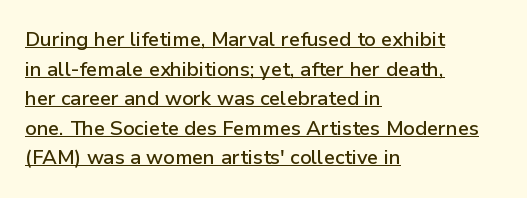
The image shows 20 px text type, upright; set left-aligned, normal line spacing (1.48x), normal letter spacing, underlined.
